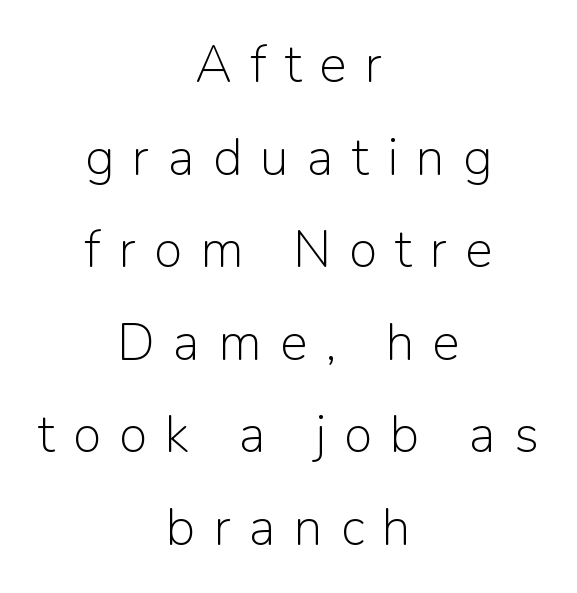
The image shows 52 px light sans-serif type, upright; set centered, line spacing 1.78x, unusually wide letter spacing (+0.35 em), not underlined; low stroke contrast and a medium x-height.
